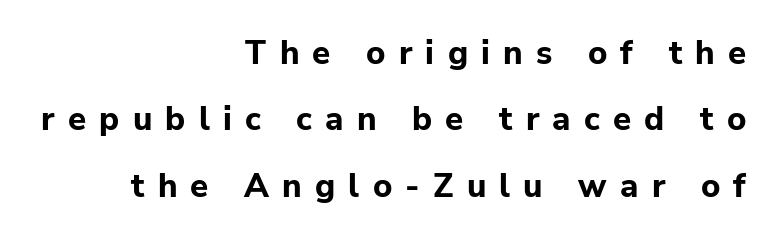
The face used here is proportionally spaced, like ordinary book or web type. The tracking jumps out immediately: characters are airy and widely separated. I'd call this a sans setting — the letters go barefoot. Any mark beneath the type? The region is blank. A dark, heavy texture on the line: the type is bold. The specimen reads as upright at a glance.
